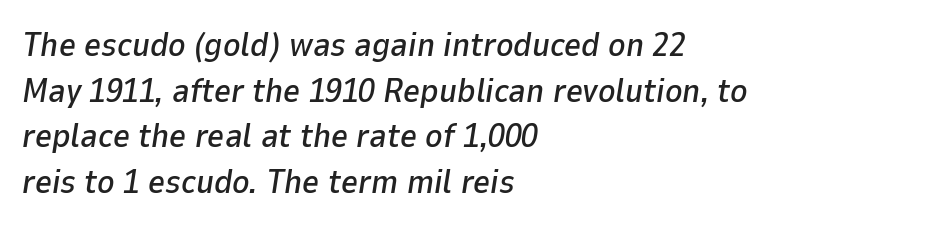
The rows are spaced the way most documents space them. These lines stack with their left ends in a neat column. The letters advance in unequal steps, a hallmark of proportional type. The area under the type is left untouched.
